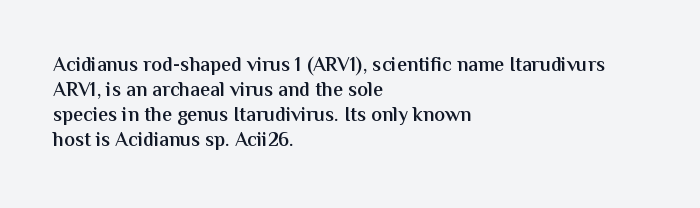
Q: Is the text bold? A: Semi-bold.
Q: Is the text italic (slanted)? A: No, it is upright.
Q: Is the text underlined? A: No.
Q: How is the paragraph aligned? A: Left-aligned.
Q: Is the spacing between letters normal or unusually wide? A: Normal.
Q: Is the spacing between lines tight, normal or loose? A: Normal.
